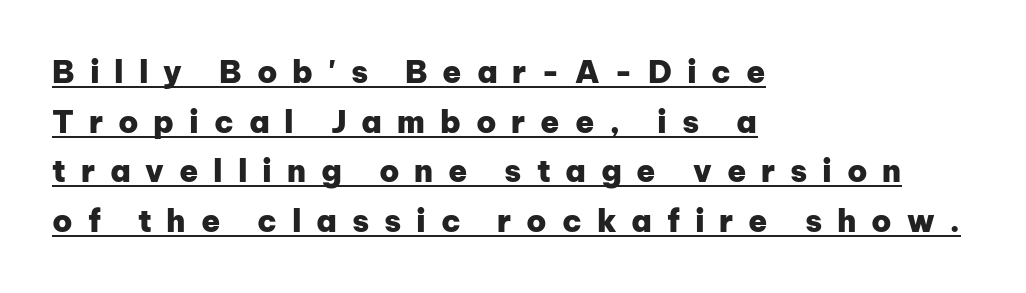
The image shows 31 px heavy sans-serif type, upright; set left-aligned, normal line spacing (1.6x), unusually wide letter spacing (+0.48 em), underlined; low stroke contrast and a medium x-height.
